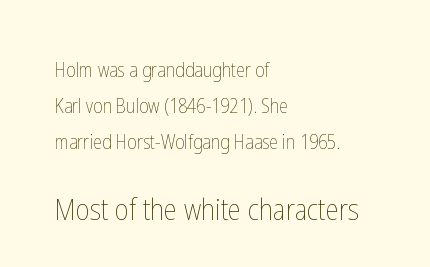
The image shows 30 px thin, condensed type, upright; set left-aligned, line spacing 1.8x, normal letter spacing, not underlined; the second (bottom) block is 1.5x larger; low stroke contrast and a medium x-height.
